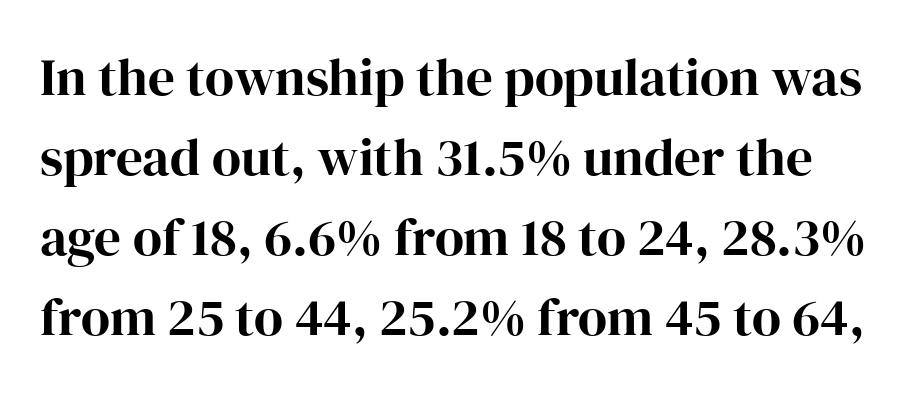
Q: Is the text italic (slanted)? A: No, it is upright.
Q: Is the typeface a serif or a sans-serif typeface? A: Serif.
Q: Is the text underlined? A: No.
Q: Is the spacing between letters normal or unusually wide? A: Normal.
Q: Is the spacing between lines tight, normal or loose? A: Normal.
Q: Width (condensed, normal, or wide)? A: Normal.
Q: Stroke contrast? A: High.
Q: x-height? A: Medium.
Q: Monospaced? A: No.
